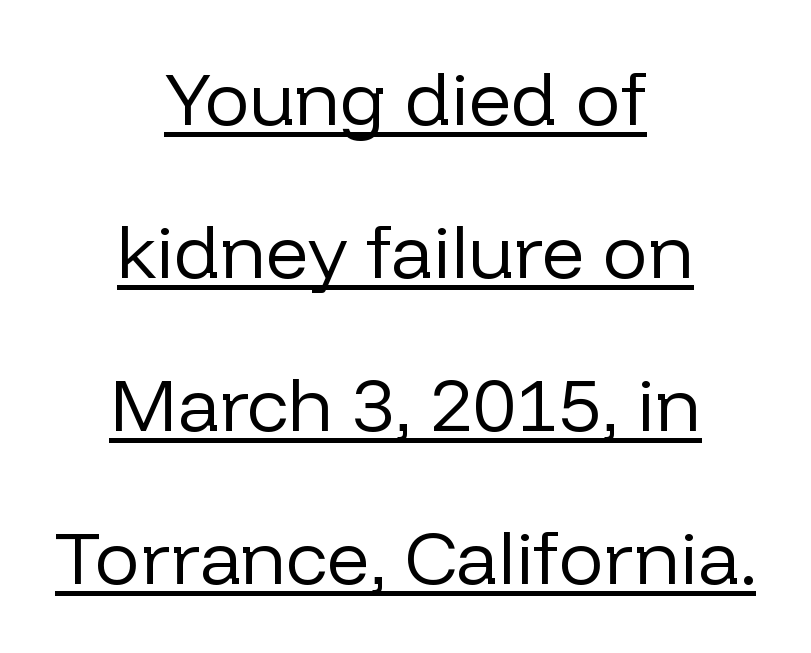
The image shows 75 px regular-weight sans-serif type, upright; set centered, loose line spacing (2.04x), normal letter spacing, underlined; low stroke contrast and a medium x-height.
